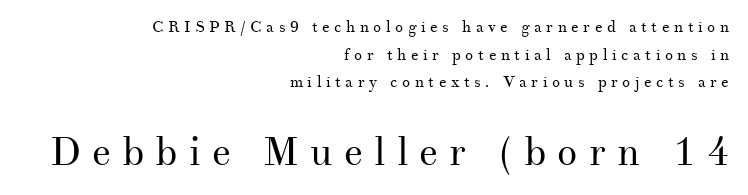
The image shows 40 px regular-weight serif type, upright; set right-aligned, line spacing 1.73x, unusually wide letter spacing (+0.28 em), not underlined; the second (bottom) block is 2.5x larger; medium stroke contrast and a small x-height.
